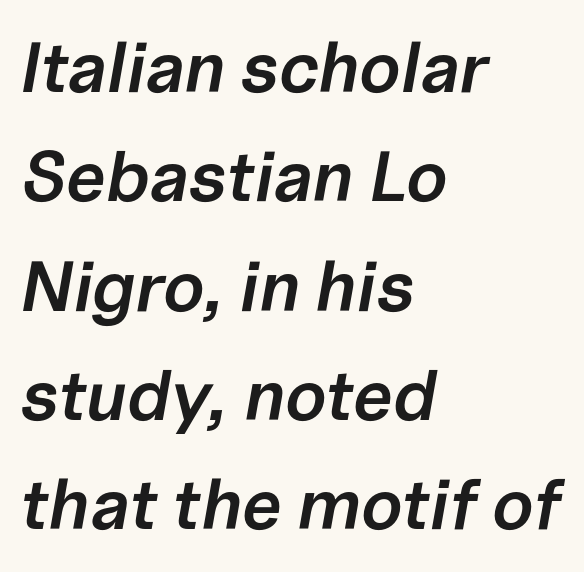
Q: Is the text bold? A: Semi-bold.
Q: Is the text italic (slanted)? A: Yes, it leans right by about 10 degrees.
Q: Is the text underlined? A: No.
Q: How is the paragraph aligned? A: Left-aligned.
Q: Is the spacing between letters normal or unusually wide? A: Normal.
Q: Is the spacing between lines tight, normal or loose? A: Normal.
Q: Width (condensed, normal, or wide)? A: Normal.
Q: Stroke contrast? A: Low.
Q: x-height? A: Medium.
Q: Monospaced? A: No.
